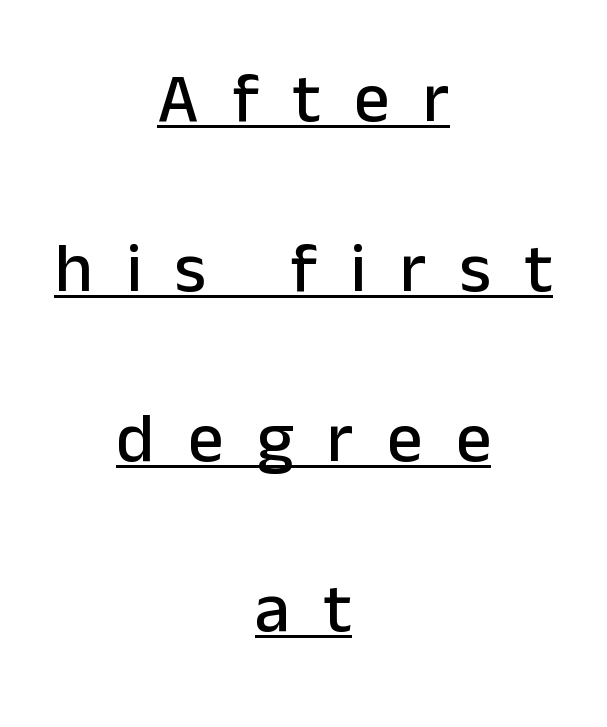
Q: Is the text italic (slanted)? A: No, it is upright.
Q: Is the typeface a serif or a sans-serif typeface? A: Sans-serif.
Q: Is the text underlined? A: Yes.
Q: How is the paragraph aligned? A: Centered.
Q: Is the spacing between letters normal or unusually wide? A: Unusually wide.
Q: Is the spacing between lines tight, normal or loose? A: Loose.
Q: Width (condensed, normal, or wide)? A: Normal.
Q: Stroke contrast? A: Low.
Q: x-height? A: Medium.
Q: Monospaced? A: No.
